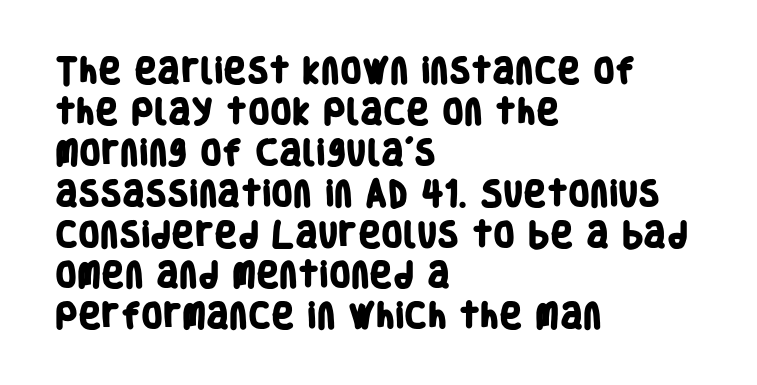
The image shows 28 px heavy, condensed sans-serif type; set left-aligned, normal line spacing (1.46x), normal letter spacing, not underlined; low stroke contrast and a large x-height.
